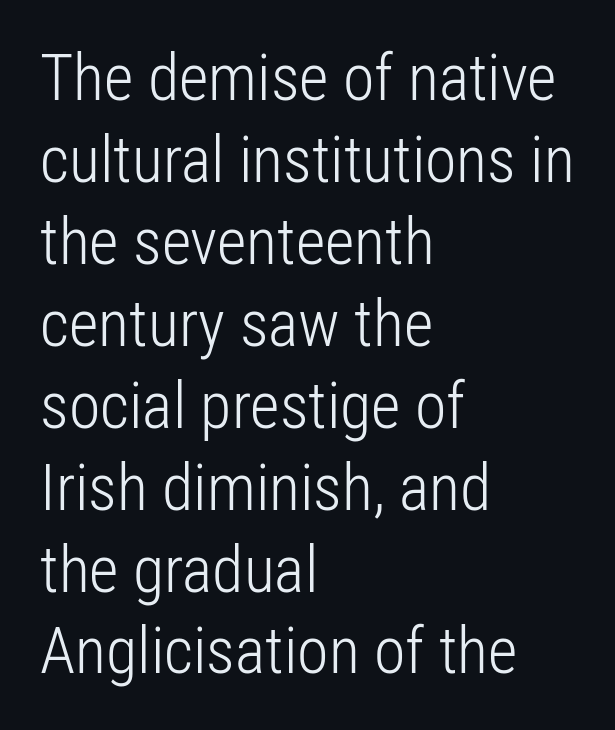
Q: Is the text bold? A: No.
Q: Is the text italic (slanted)? A: No, it is upright.
Q: Is the typeface a serif or a sans-serif typeface? A: Sans-serif.
Q: Is the text underlined? A: No.
Q: How is the paragraph aligned? A: Left-aligned.
Q: Is the spacing between letters normal or unusually wide? A: Normal.
Q: Is the spacing between lines tight, normal or loose? A: Normal.
Q: Width (condensed, normal, or wide)? A: Condensed.
Q: Stroke contrast? A: Low.
Q: x-height? A: Medium.
Q: Monospaced? A: No.
